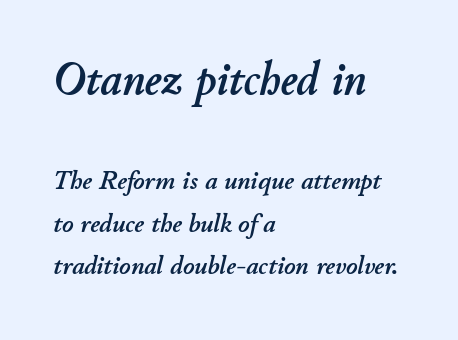
Underlining? Definitely not there. Casual observation: everything's shoved over to the left. The emphasis by scale lands on block number one, above. Each new line begins a customary step beneath the previous one. It's the slanting kind of type. The letterforms sit shoulder to shoulder at normal distance.
